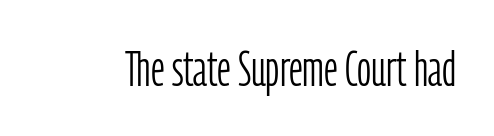
Q: Is the text bold? A: No.
Q: Is the text italic (slanted)? A: No, it is upright.
Q: Is the typeface a serif or a sans-serif typeface? A: Sans-serif.
Q: Is the text underlined? A: No.
Q: Is the spacing between letters normal or unusually wide? A: Normal.
Q: Width (condensed, normal, or wide)? A: Condensed.
Q: Stroke contrast? A: Low.
Q: x-height? A: Medium.
Q: Monospaced? A: No.
